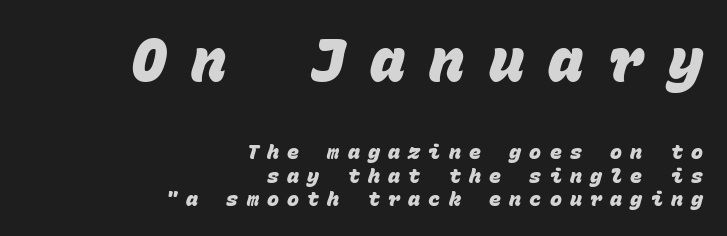
The image shows 59 px heavy sans-serif type, monospaced; set right-aligned, line spacing 1.17x, unusually wide letter spacing (+0.41 em), not underlined; the first (top) block is 2.95x larger; low stroke contrast and a large x-height.
